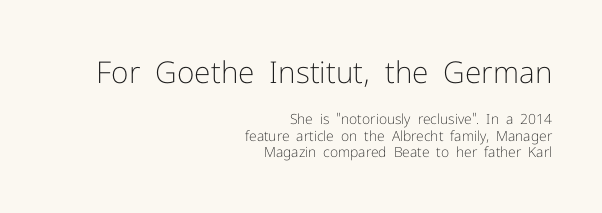
The image shows 30 px light sans-serif type, upright; set right-aligned, line spacing 1.18x, normal letter spacing, not underlined; the first (top) block is 2.14x larger; low stroke contrast and a medium x-height.
